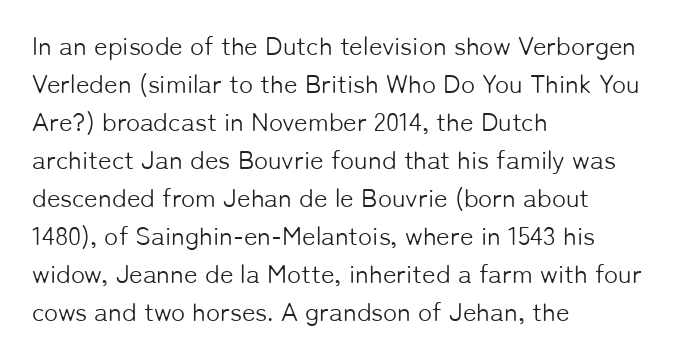
{"italic": "no", "bold": "no", "underline": "no", "align": "left", "line_spacing": "normal", "line_spacing_ratio": 1.46, "letter_spacing": "normal", "letter_spacing_em": 0.0, "glyph_px": 26}
